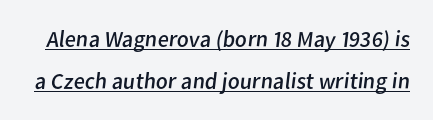
The passage shown is underscored from start to finish. Caption: standard tracking, unaltered. Stems here are at most as thick as an everyday book face.
